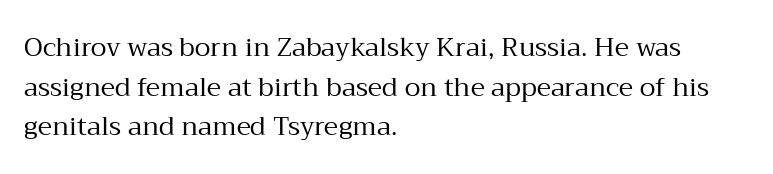
The block of text has a typical density, with ordinary space between rows. The line texture is even and compact thanks to regular tracking. Nothing heavy about these letters — not bold at all. Which margin do the lines hug? The left one — the right edge is uneven.
